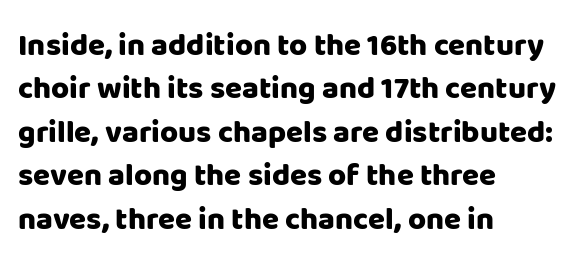
Q: Is the text italic (slanted)? A: No, it is upright.
Q: Is the typeface a serif or a sans-serif typeface? A: Sans-serif.
Q: Is the text underlined? A: No.
Q: How is the paragraph aligned? A: Left-aligned.
Q: Is the spacing between letters normal or unusually wide? A: Normal.
Q: Is the spacing between lines tight, normal or loose? A: Normal.
Q: Width (condensed, normal, or wide)? A: Normal.
Q: Stroke contrast? A: Low.
Q: x-height? A: Large.
Q: Monospaced? A: No.
